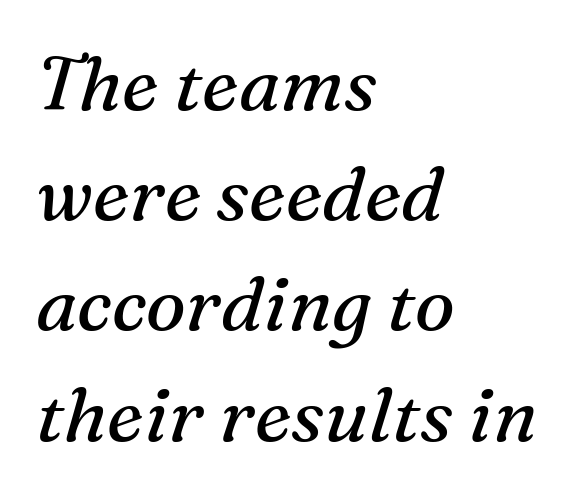
Q: Is the text bold? A: No.
Q: Is the text italic (slanted)? A: Yes, it leans right by about 16 degrees.
Q: Is the typeface a serif or a sans-serif typeface? A: Serif.
Q: Is the text underlined? A: No.
Q: How is the paragraph aligned? A: Left-aligned.
Q: Is the spacing between letters normal or unusually wide? A: Normal.
Q: Is the spacing between lines tight, normal or loose? A: Normal.
Q: Width (condensed, normal, or wide)? A: Normal.
Q: Stroke contrast? A: Medium.
Q: x-height? A: Medium.
Q: Monospaced? A: No.
